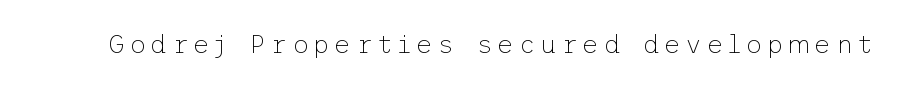
The image shows 26 px text type, upright; set not underlined.
